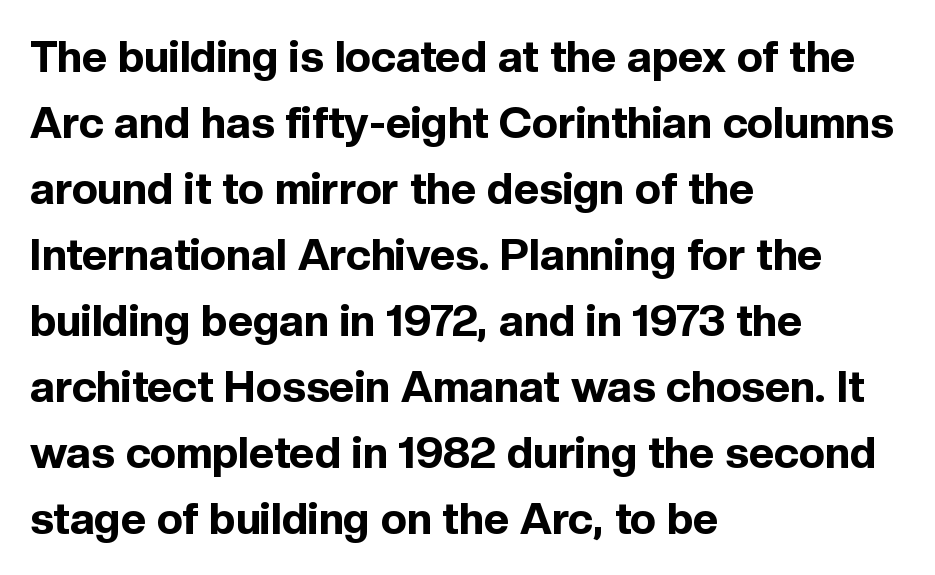
{"serif": "no", "italic": "no", "bold": "yes", "weight": "bold", "width": "normal", "x_height": "medium", "monospaced": "no", "underline": "no", "align": "left", "line_spacing": "normal", "line_spacing_ratio": 1.5, "letter_spacing": "normal", "letter_spacing_em": 0.0, "glyph_px": 44}
